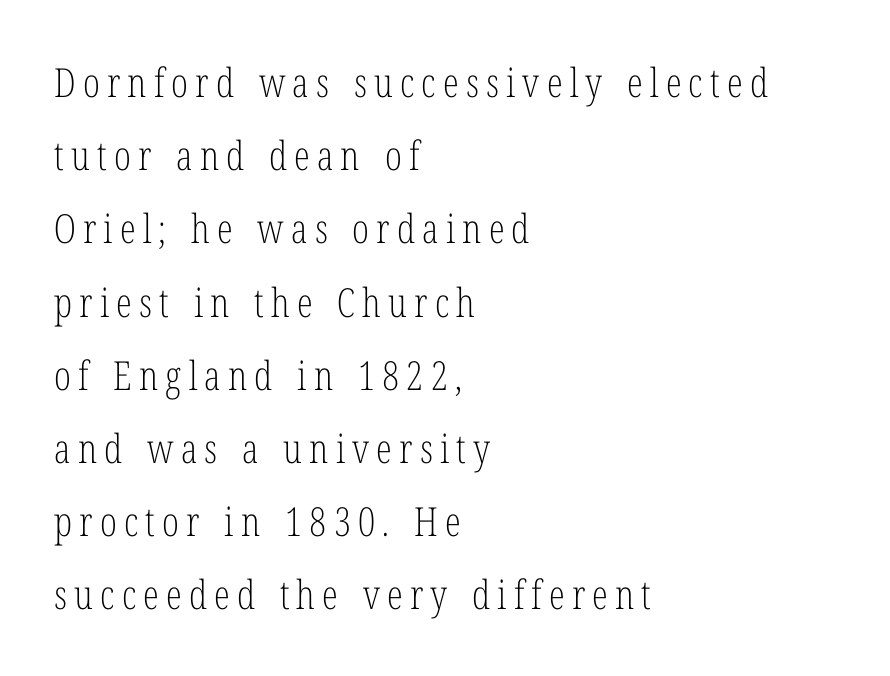
A clean baseline with only descenders dipping below it. The font's upright variant was chosen for this text. Unbolded letterforms with no extra heft. Each letter's strokes conclude with small projecting serifs. A typesetter would call this proportional, since set widths differ per character.
